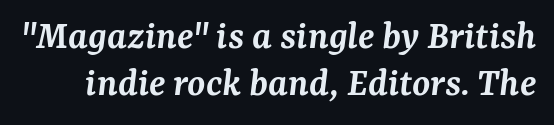
Q: Is the text bold? A: Semi-bold.
Q: Is the text italic (slanted)? A: Yes, it leans right by about 7 degrees.
Q: Is the typeface a serif or a sans-serif typeface? A: Serif.
Q: Is the text underlined? A: No.
Q: Is the spacing between letters normal or unusually wide? A: Normal.
Q: Is the spacing between lines tight, normal or loose? A: Tight.
Q: Width (condensed, normal, or wide)? A: Normal.
Q: Stroke contrast? A: Medium.
Q: x-height? A: Medium.
Q: Monospaced? A: No.
